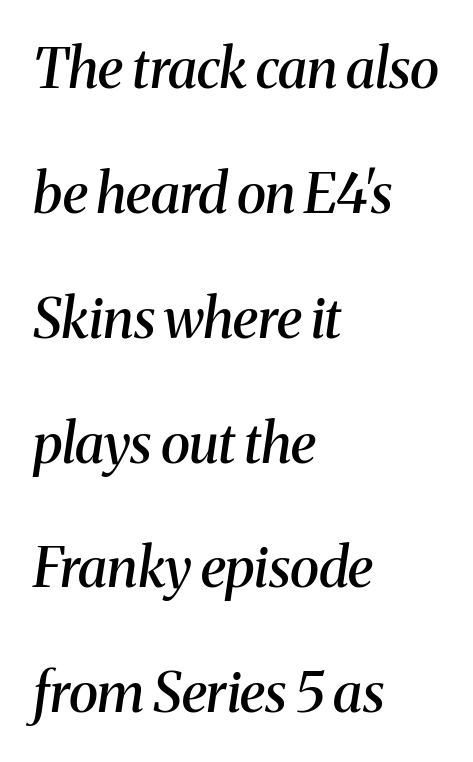
{"serif": "yes", "italic": "yes", "lean": "right", "slant_degrees": 8, "bold": "semi", "weight": "semibold", "width": "normal", "stroke_contrast": "medium", "x_height": "medium", "monospaced": "no", "underline": "no", "align": "left", "line_spacing": "loose", "line_spacing_ratio": 2.27, "letter_spacing": "normal", "letter_spacing_em": 0.0, "glyph_px": 55}
